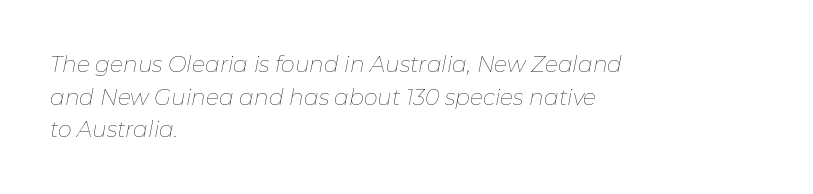
The image shows 22 px text type, italic (leaning right); set left-aligned, normal line spacing (1.48x), normal letter spacing, not underlined.
